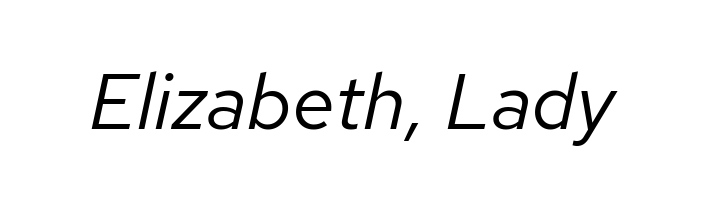
The specimen omits any rule beneath the text block's lines. Yep, that's italic — everything's leaning. A typesetter would call this proportional, since set widths differ per character. Nothing unusual about the tracking: characters are spaced as the font intends. The font is comparable to plain body text, perhaps lighter.
